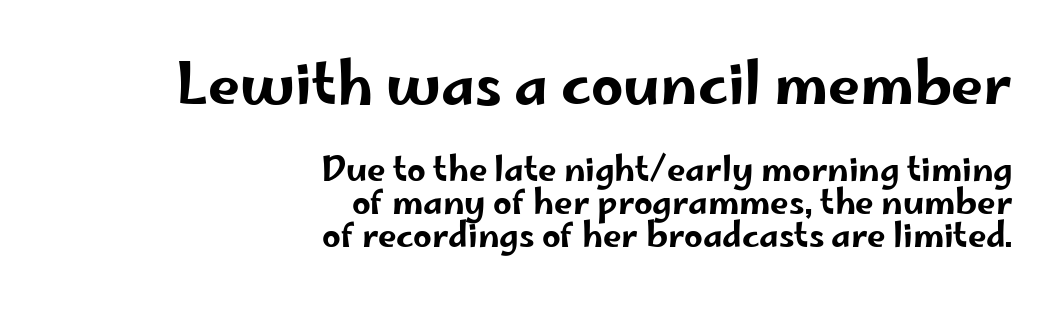
{"serif": "no", "italic": "no", "width": "wide", "stroke_contrast": "low", "x_height": "small", "monospaced": "no", "underline": "no", "align": "right", "line_spacing": "tight", "line_spacing_ratio": 1.0, "letter_spacing": "normal", "letter_spacing_em": 0.0, "larger_block": "first", "size_ratio": 1.73, "glyph_px": 57}
